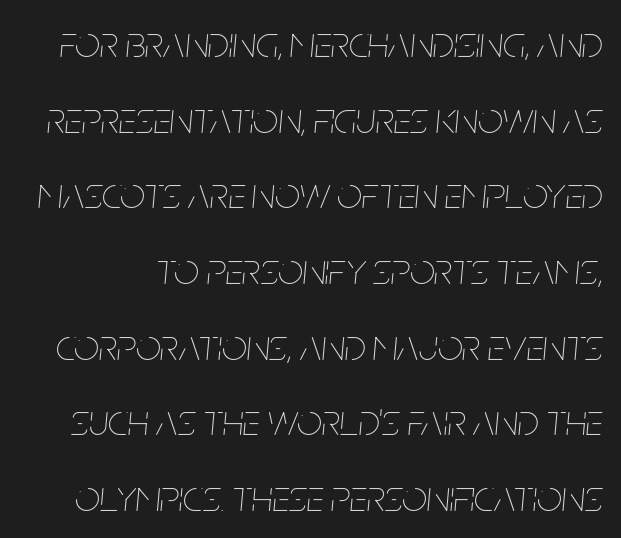
Q: Is the text bold? A: No.
Q: Is the text italic (slanted)? A: Yes, it leans right by about 5 degrees.
Q: Is the text underlined? A: No.
Q: Is the spacing between letters normal or unusually wide? A: Normal.
Q: Width (condensed, normal, or wide)? A: Condensed.
Q: Stroke contrast? A: Low.
Q: x-height? A: Large.
Q: Monospaced? A: No.
